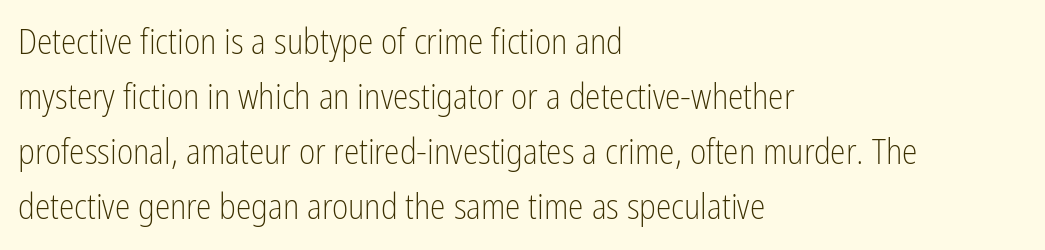
The image shows 35 px light, condensed sans-serif type, upright; set left-aligned, normal line spacing (1.57x), normal letter spacing, not underlined; low stroke contrast and a medium x-height.
